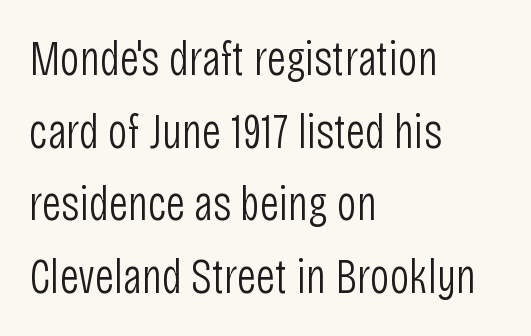
{"serif": "no", "italic": "no", "bold": "no", "weight": "light", "width": "condensed", "stroke_contrast": "low", "x_height": "large", "monospaced": "no", "underline": "no", "align": "left", "line_spacing": "normal", "line_spacing_ratio": 1.48, "letter_spacing": "normal", "letter_spacing_em": 0.0, "glyph_px": 49}
